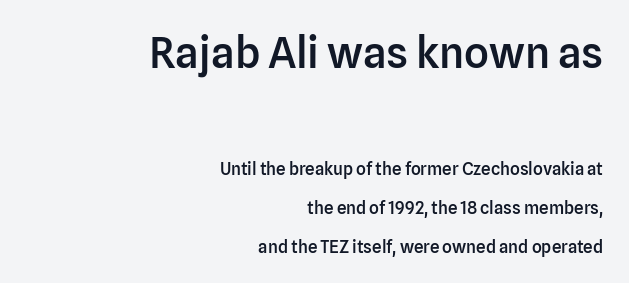
The image shows 43 px semibold sans-serif type, upright; set right-aligned, loose line spacing (2.28x), normal letter spacing, not underlined; the first (top) block is 2.53x larger; low stroke contrast and a medium x-height.
